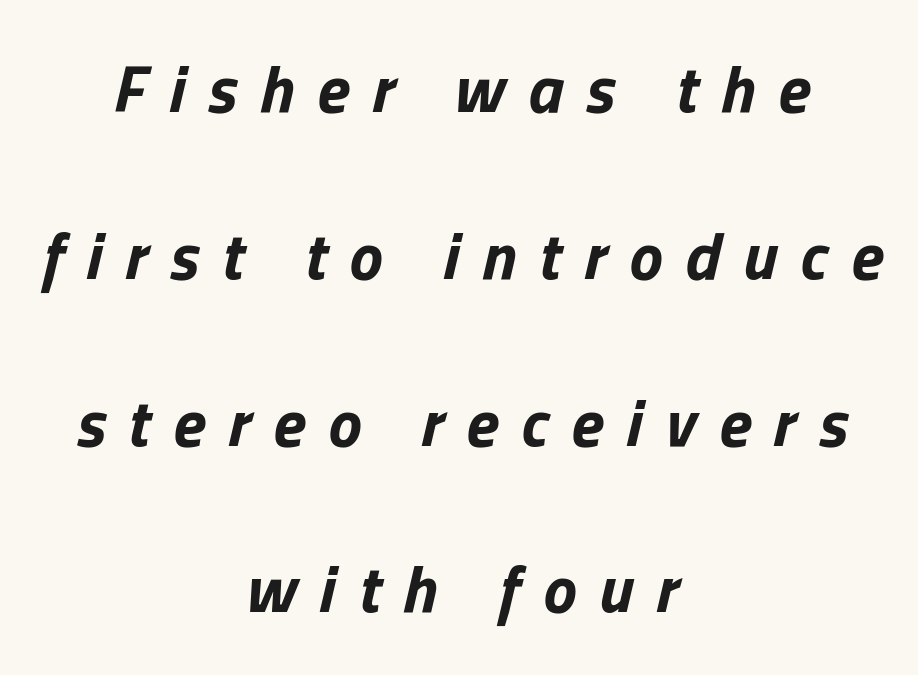
The image shows 67 px bold type, italic (leaning right); set centered, loose line spacing (2.49x), unusually wide letter spacing (+0.34 em), not underlined; low stroke contrast and a medium x-height.
